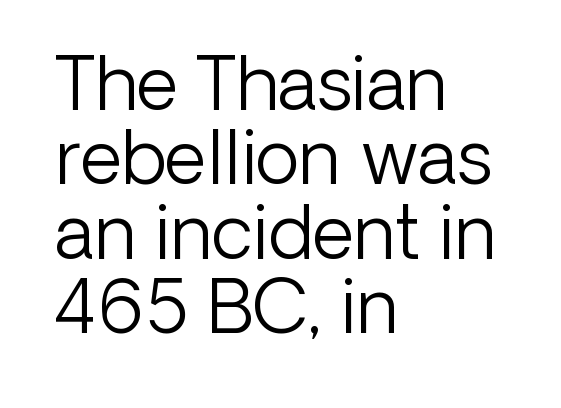
Clear beneath every line of the passage. These lines stack with their left ends in a neat column. What's the leading like? Squeezed, with rows nearly overlapping. The letterforms sit at book weight or below.
